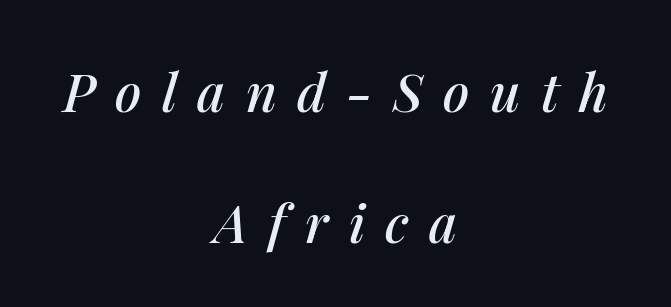
Students, observe: this is what heavily led, spacious text looks like. The line texture is sparse and dotted thanks to wide tracking. Descender tails drop into unmarked territory. This sample has the flowing, uneven cadence of proportional lettering.
